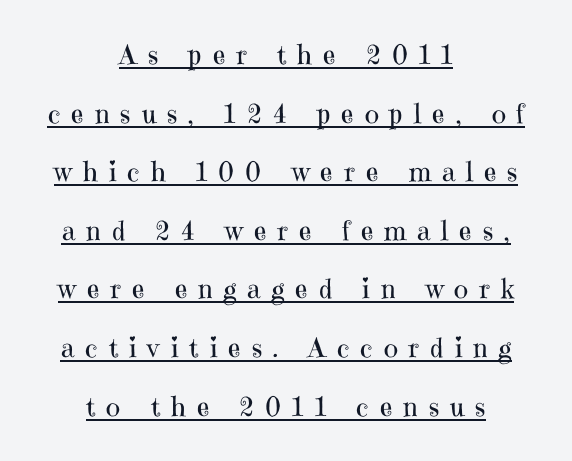
Q: Is the text bold? A: No.
Q: Is the text italic (slanted)? A: No, it is upright.
Q: Is the text underlined? A: Yes.
Q: How is the paragraph aligned? A: Centered.
Q: Is the spacing between letters normal or unusually wide? A: Unusually wide.
Q: Is the spacing between lines tight, normal or loose? A: Loose.
